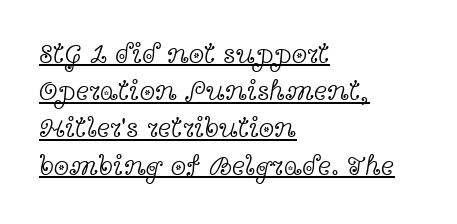
The characters display serif detailing at their extremities. This sample carries an underscore along the baseline area. This rendering leaves character spacing at its baseline value. The letters advance in unequal steps, a hallmark of proportional type.
